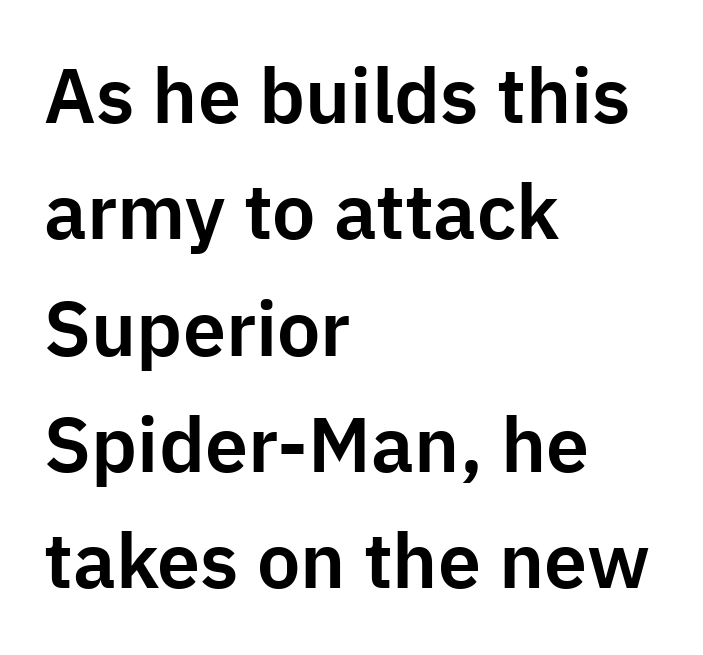
Q: Is the text italic (slanted)? A: No, it is upright.
Q: Is the typeface a serif or a sans-serif typeface? A: Sans-serif.
Q: Is the text underlined? A: No.
Q: How is the paragraph aligned? A: Left-aligned.
Q: Is the spacing between letters normal or unusually wide? A: Normal.
Q: Is the spacing between lines tight, normal or loose? A: Normal.
Q: Width (condensed, normal, or wide)? A: Normal.
Q: Stroke contrast? A: Low.
Q: x-height? A: Medium.
Q: Monospaced? A: No.
